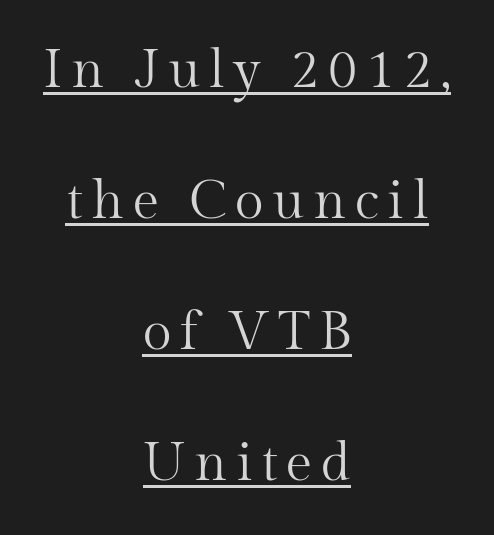
The image shows 53 px regular-weight serif type, upright; set centered, loose line spacing (2.47x), underlined; medium stroke contrast and a medium x-height.
